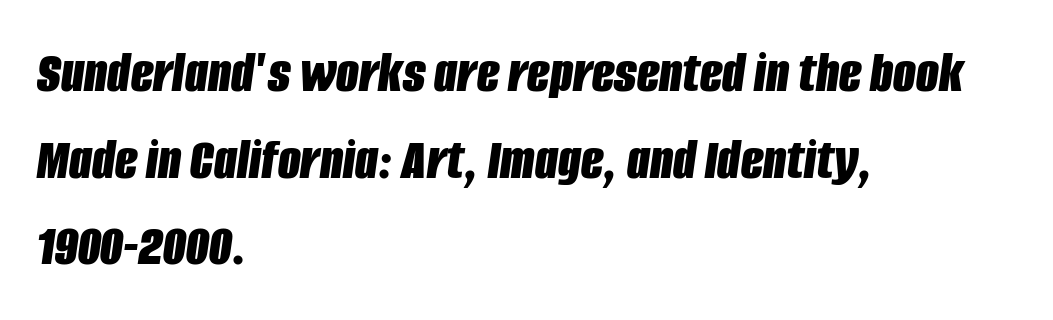
The image shows 59 px bold, condensed type, italic (leaning right); set left-aligned, normal line spacing (1.47x), normal letter spacing, not underlined; low stroke contrast and a large x-height.
